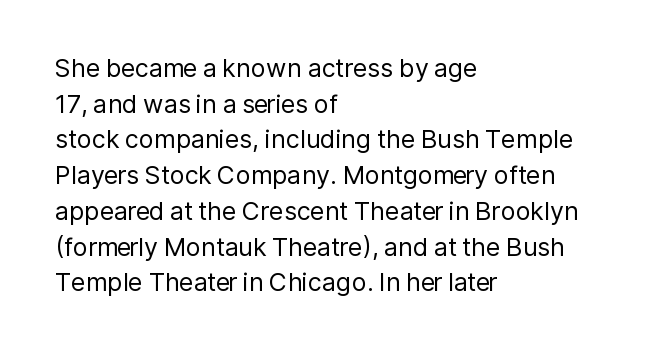
The image shows 25 px text type, upright; set left-aligned, normal line spacing (1.43x), normal letter spacing, not underlined.
